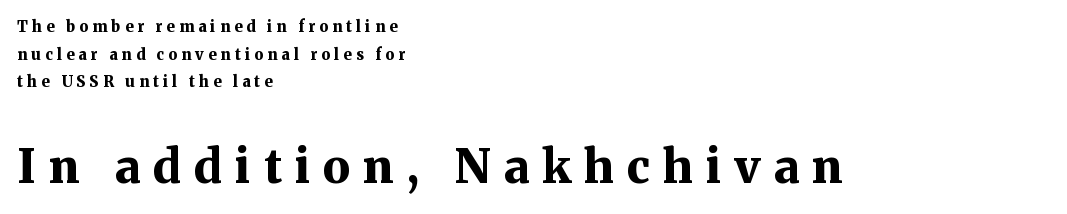
Q: Is the text bold? A: Yes.
Q: Is the text italic (slanted)? A: No, it is upright.
Q: Is the typeface a serif or a sans-serif typeface? A: Serif.
Q: Is the text underlined? A: No.
Q: How is the paragraph aligned? A: Left-aligned.
Q: Is the spacing between letters normal or unusually wide? A: Unusually wide.
Q: Which block of text is set in a larger size, the first (top) or the second (bottom)? A: The second (bottom) one.
Q: Width (condensed, normal, or wide)? A: Normal.
Q: Stroke contrast? A: Medium.
Q: x-height? A: Medium.
Q: Monospaced? A: No.
